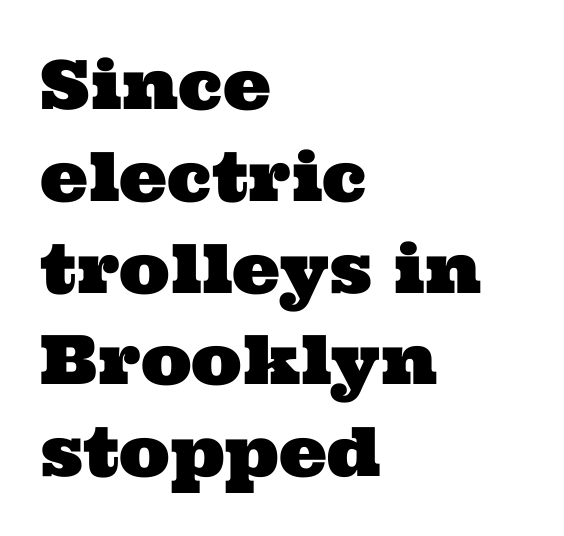
Q: Is the typeface a serif or a sans-serif typeface? A: Serif.
Q: Is the text underlined? A: No.
Q: How is the paragraph aligned? A: Left-aligned.
Q: Is the spacing between letters normal or unusually wide? A: Normal.
Q: Is the spacing between lines tight, normal or loose? A: Normal.
Q: Width (condensed, normal, or wide)? A: Wide.
Q: Stroke contrast? A: Medium.
Q: x-height? A: Medium.
Q: Monospaced? A: No.
